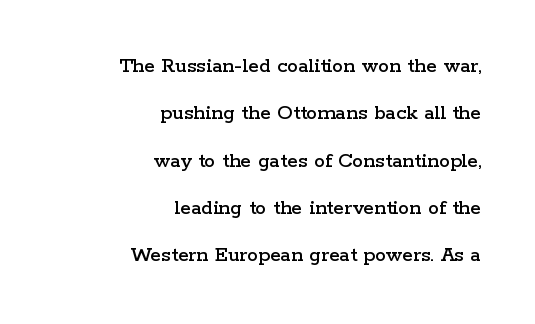
Q: Is the text italic (slanted)? A: No, it is upright.
Q: Is the text underlined? A: No.
Q: How is the paragraph aligned? A: Right-aligned.
Q: Is the spacing between letters normal or unusually wide? A: Normal.
Q: Is the spacing between lines tight, normal or loose? A: Loose.
